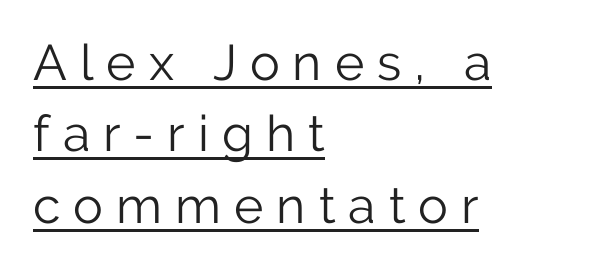
Q: Is the text bold? A: No.
Q: Is the text italic (slanted)? A: No, it is upright.
Q: Is the typeface a serif or a sans-serif typeface? A: Sans-serif.
Q: Is the text underlined? A: Yes.
Q: How is the paragraph aligned? A: Left-aligned.
Q: Is the spacing between letters normal or unusually wide? A: Unusually wide.
Q: Is the spacing between lines tight, normal or loose? A: Normal.
Q: Width (condensed, normal, or wide)? A: Normal.
Q: Stroke contrast? A: Low.
Q: x-height? A: Medium.
Q: Monospaced? A: No.
